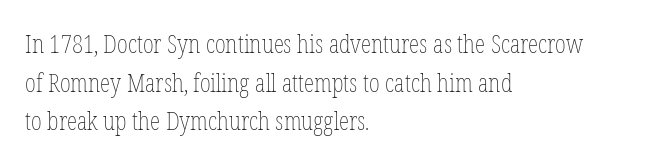
{"italic": "no", "bold": "no", "underline": "no", "align": "left", "line_spacing": "normal", "line_spacing_ratio": 1.49, "letter_spacing": "normal", "letter_spacing_em": 0.0, "glyph_px": 26}
